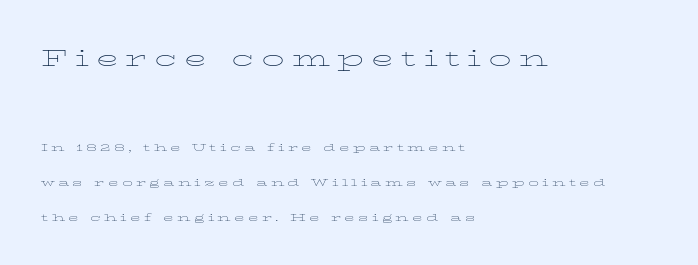
The image shows 30 px thin, wide type, upright; set left-aligned, loose line spacing (2.48x), unusually wide letter spacing (+0.23 em), not underlined; the first (top) block is 2.14x larger; low stroke contrast and a medium x-height.
